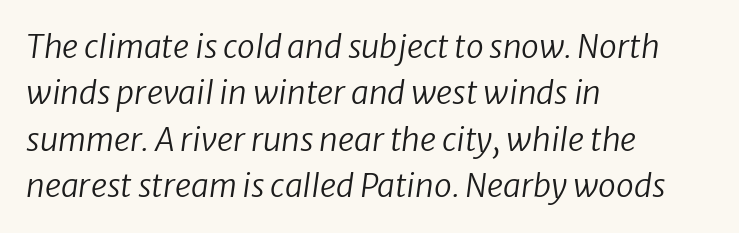
Q: Is the text bold? A: No.
Q: Is the typeface a serif or a sans-serif typeface? A: Sans-serif.
Q: Is the text underlined? A: No.
Q: How is the paragraph aligned? A: Left-aligned.
Q: Is the spacing between letters normal or unusually wide? A: Normal.
Q: Is the spacing between lines tight, normal or loose? A: Normal.
Q: Width (condensed, normal, or wide)? A: Normal.
Q: Stroke contrast? A: Low.
Q: x-height? A: Medium.
Q: Monospaced? A: No.
